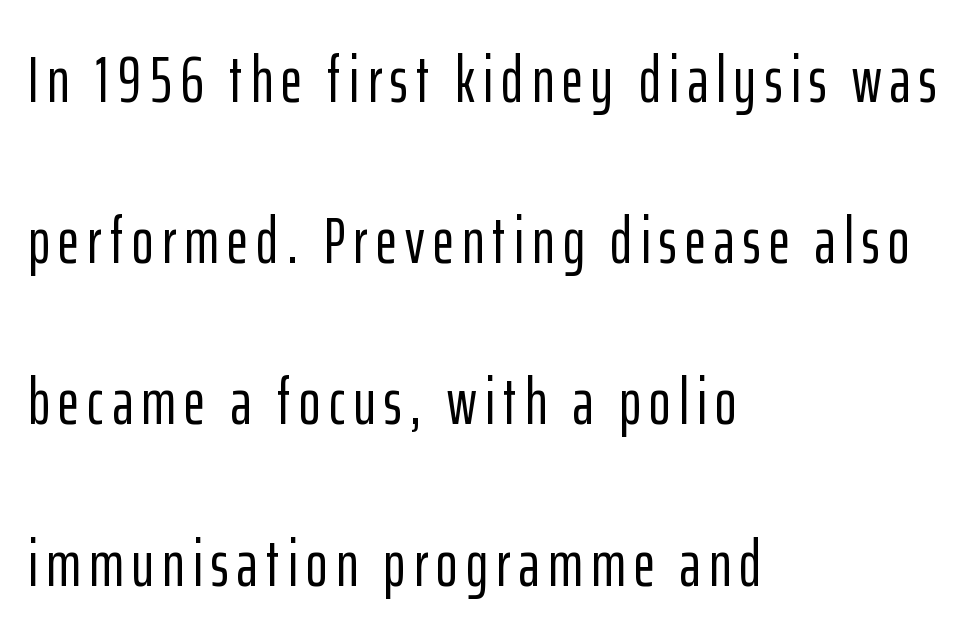
The image shows 65 px condensed sans-serif type, upright; set left-aligned, loose line spacing (2.48x), not underlined; low stroke contrast and a medium x-height.
